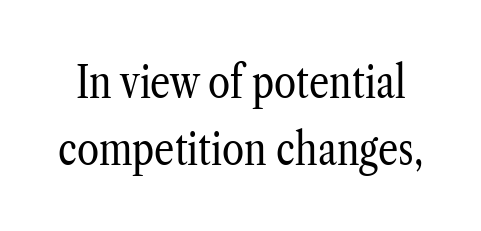
Compared with typical body copy, the letter spacing here is the same. The passage shown is not bold in any degree. A typesetter would mark this as roman, not italic. Proportional: the letters do not fall into vertical columns. In terms of letterform style, serifs are clearly present. Vertical spacing — default.
